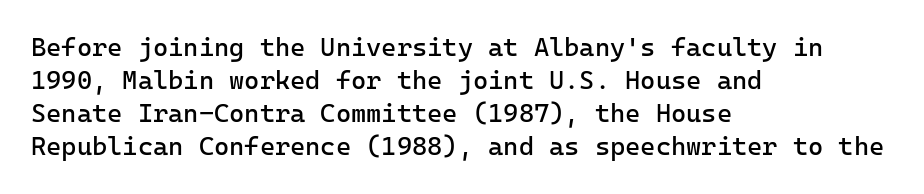
The image shows 26 px text type, upright; set left-aligned, normal line spacing (1.27x), normal letter spacing, not underlined.
